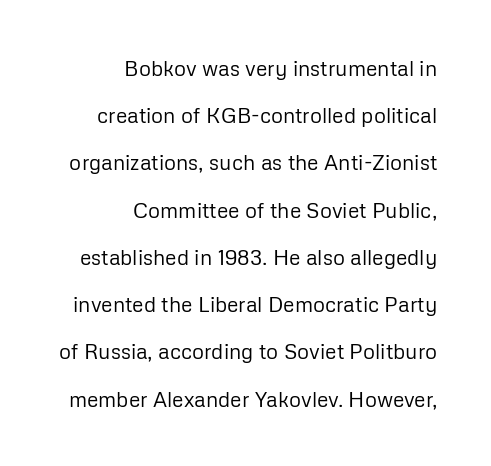
{"italic": "no", "bold": "no", "underline": "no", "align": "right", "line_spacing": "loose", "line_spacing_ratio": 2.25, "letter_spacing": "normal", "letter_spacing_em": 0.0, "glyph_px": 21}
